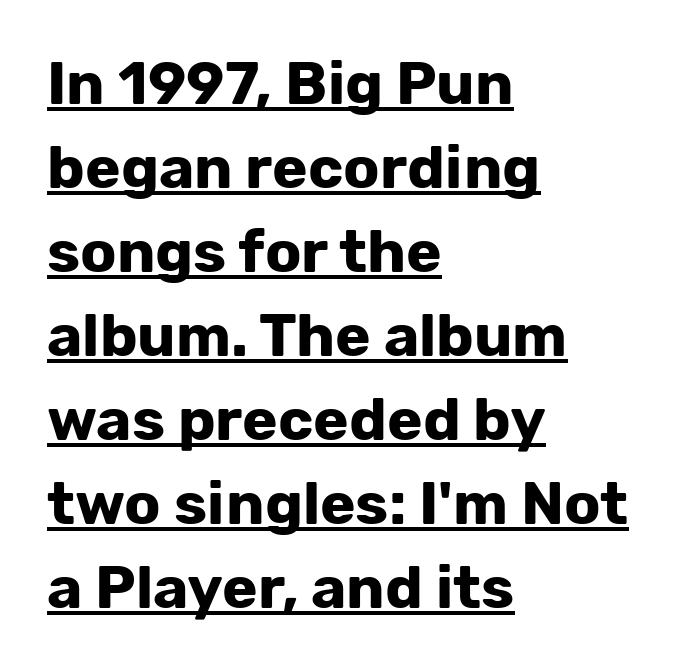
The font family rendered here belongs to the sans-serif group. The face used here is proportionally spaced, like ordinary book or web type. These characters rest on top of a visible drawn line. Horizontally, the lines are justified to the leading edge only. This sample uses an upright cut, with every glyph sitting square on the baseline.
